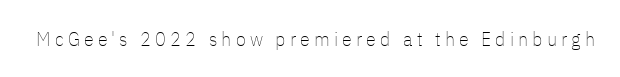
Tall strokes in this sample are plumb rather than angled. Loose tracking; the words dissolve into strings of separated letters. Stroke mass is kept to a normal reading level or below. Glance below the letters and you will spot only blank space.
